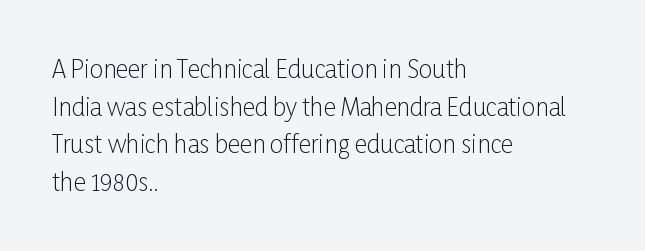
The image shows 24 px text type, upright; set left-aligned, normal line spacing (1.57x), normal letter spacing, not underlined.
